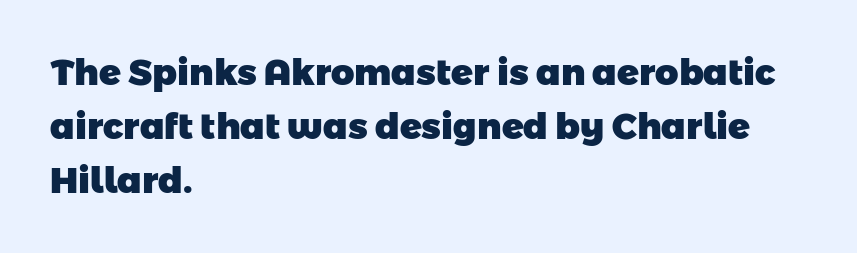
What kind of face is this? One without serifs — a sans. Line spacing here is normal. The rendering keeps characters at their native spacing. On the weight axis this lands at bold, roughly 700.
